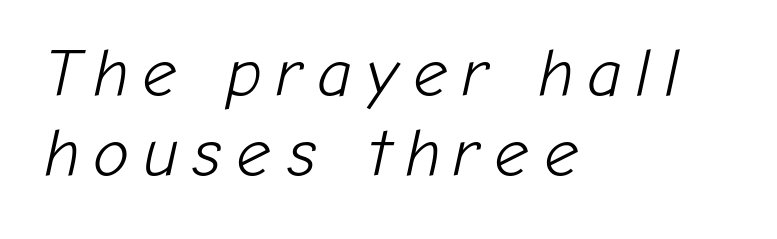
{"italic": "yes", "lean": "right", "slant_degrees": 12, "bold": "no", "weight": "light", "width": "normal", "stroke_contrast": "low", "x_height": "medium", "monospaced": "no", "underline": "no", "align": "left", "line_spacing_ratio": 1.18, "letter_spacing": "wide", "letter_spacing_em": 0.2, "glyph_px": 68}
